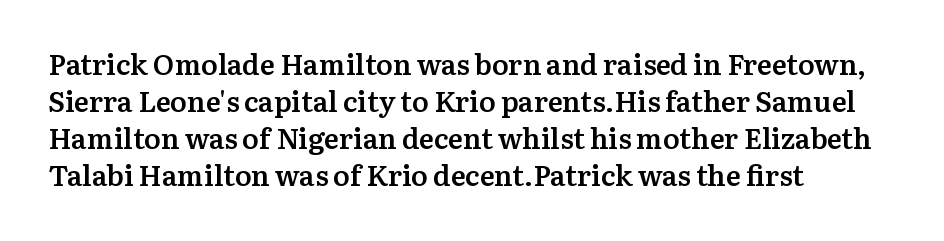
Q: Is the text bold? A: Semi-bold.
Q: Is the text italic (slanted)? A: No, it is upright.
Q: Is the typeface a serif or a sans-serif typeface? A: Serif.
Q: Is the text underlined? A: No.
Q: How is the paragraph aligned? A: Left-aligned.
Q: Is the spacing between letters normal or unusually wide? A: Normal.
Q: Is the spacing between lines tight, normal or loose? A: Normal.
Q: Width (condensed, normal, or wide)? A: Normal.
Q: Stroke contrast? A: Medium.
Q: x-height? A: Medium.
Q: Monospaced? A: No.
